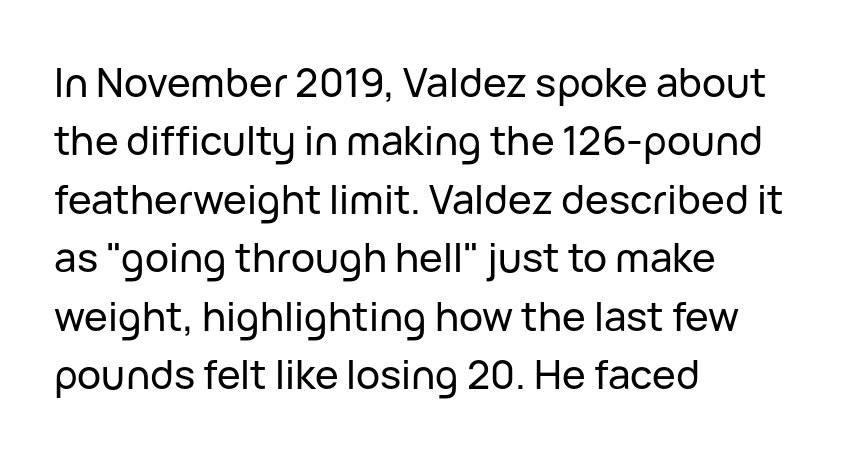
The image shows 40 px sans-serif type, upright; set left-aligned, normal line spacing (1.46x), normal letter spacing, not underlined; low stroke contrast and a medium x-height.
